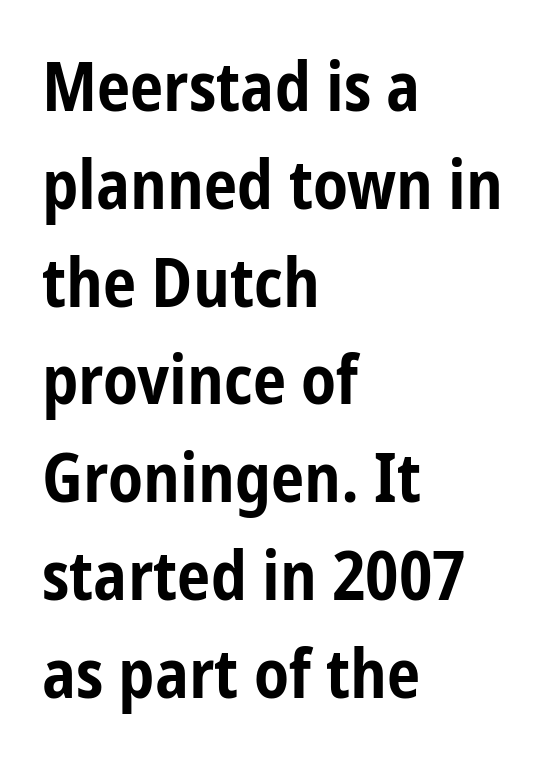
The specimen reads as upright at a glance. A student would call this left alignment; a typographer would say flush left, rag right. Normally led — the rows are evenly, conventionally spaced. Underlining? Definitely not there. Glyph-to-glyph distance matches everyday printed text. In terms of letterform style, serifs are entirely absent.
